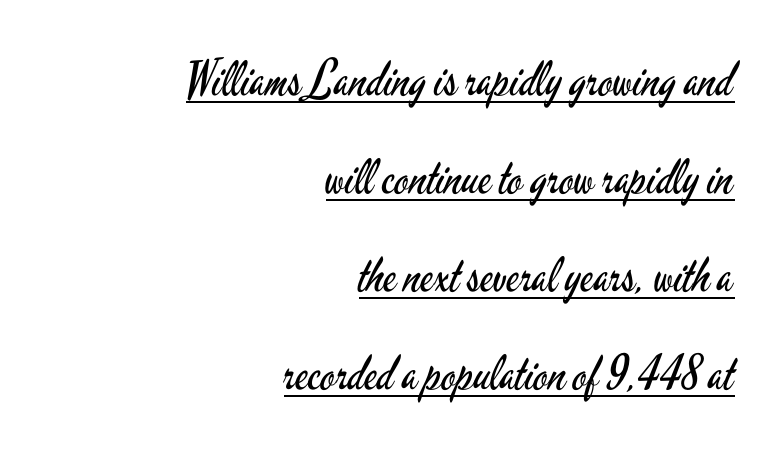
The image shows 48 px regular-weight, condensed sans-serif type; set right-aligned, loose line spacing (2.04x), normal letter spacing, underlined; low stroke contrast and a small x-height.
